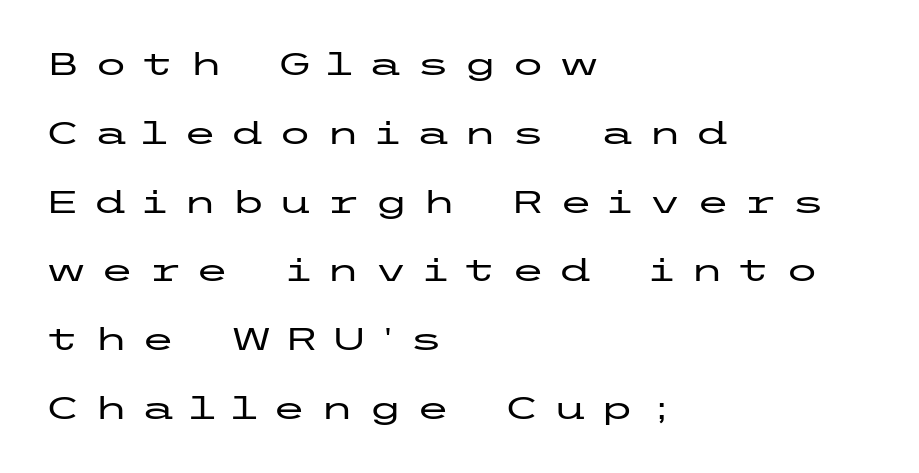
The image shows 31 px wide sans-serif type, upright; set left-aligned, loose line spacing (2.22x), unusually wide letter spacing (+0.44 em), not underlined; low stroke contrast and a medium x-height.
